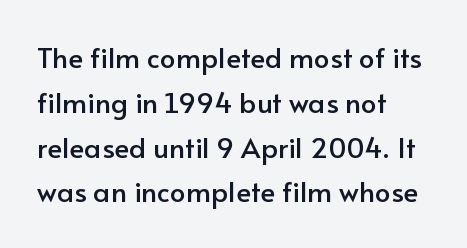
{"serif": "no", "italic": "no", "width": "normal", "stroke_contrast": "low", "x_height": "small", "monospaced": "no", "underline": "no", "align": "left", "line_spacing": "normal", "line_spacing_ratio": 1.6, "letter_spacing": "normal", "letter_spacing_em": 0.0, "glyph_px": 28}
